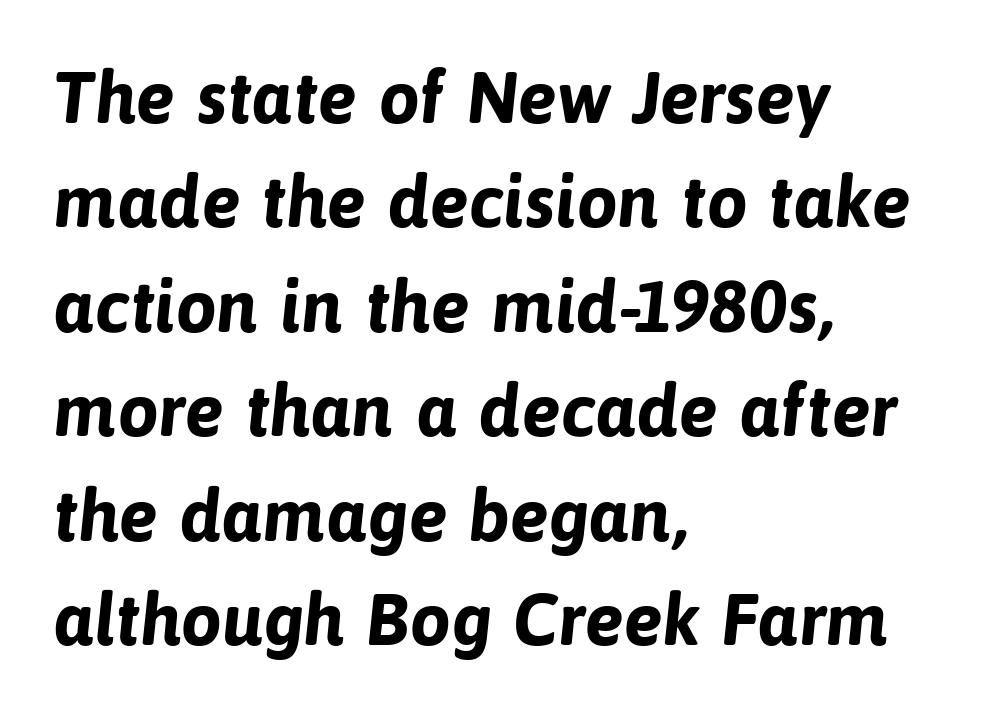
{"serif": "no", "bold": "yes", "weight": "bold", "width": "normal", "stroke_contrast": "low", "x_height": "medium", "monospaced": "no", "underline": "no", "align": "left", "line_spacing": "normal", "line_spacing_ratio": 1.43, "letter_spacing": "normal", "letter_spacing_em": 0.0, "glyph_px": 73}
